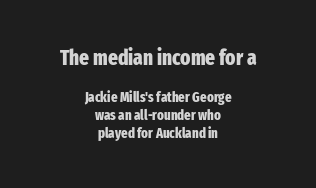
The image shows 21 px bold type, upright; set centered, normal line spacing (1.27x), normal letter spacing, not underlined; the first (top) block is 1.5x larger.
